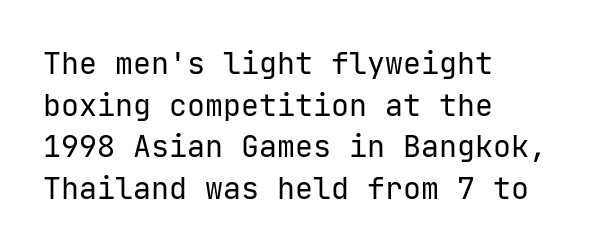
The tracking reads as untouched default to a designer's eye. The lines are quadded left. Only glyphs here, with clear space below each row. Reading down the column, the eye jumps a familiar distance to each next line. The letters look calm and open, with moderate or lighter stems. What kind of face is this? One without serifs — a sans.
